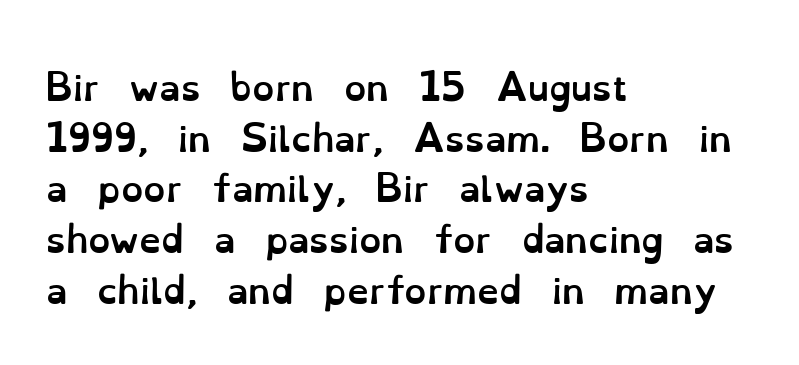
Q: Is the text bold? A: Yes.
Q: Is the text italic (slanted)? A: No, it is upright.
Q: Is the text underlined? A: No.
Q: How is the paragraph aligned? A: Left-aligned.
Q: Is the spacing between letters normal or unusually wide? A: Normal.
Q: Is the spacing between lines tight, normal or loose? A: Normal.
Q: Width (condensed, normal, or wide)? A: Normal.
Q: Stroke contrast? A: Low.
Q: x-height? A: Small.
Q: Monospaced? A: No.
